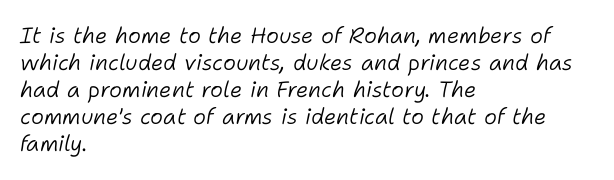
The image shows 22 px text type, italic (leaning right); set left-aligned, line spacing 1.23x, normal letter spacing, not underlined.
